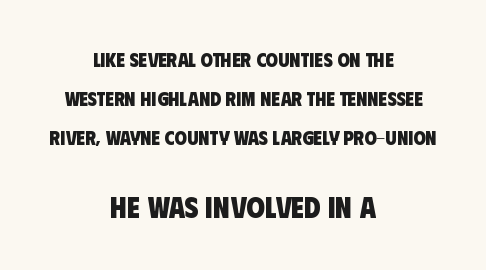
Do the characters align in a grid? No, the font is proportional. The passage shown is not underscored anywhere. The sample has been set heavy, in full bold. Every row of glyphs is offset so its center matches the block's center.
